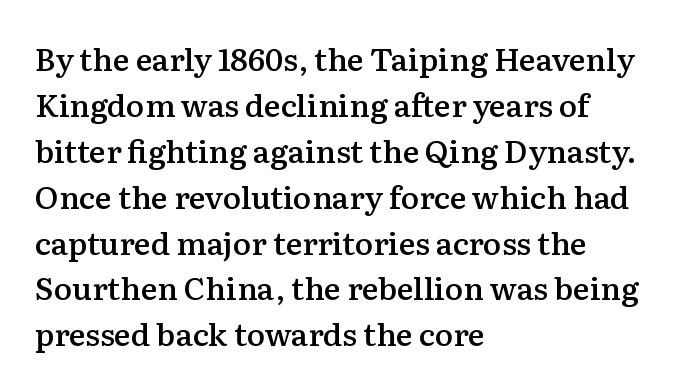
Q: Is the text bold? A: Semi-bold.
Q: Is the text italic (slanted)? A: No, it is upright.
Q: Is the typeface a serif or a sans-serif typeface? A: Serif.
Q: Is the text underlined? A: No.
Q: How is the paragraph aligned? A: Left-aligned.
Q: Is the spacing between letters normal or unusually wide? A: Normal.
Q: Is the spacing between lines tight, normal or loose? A: Normal.
Q: Width (condensed, normal, or wide)? A: Normal.
Q: Stroke contrast? A: Medium.
Q: x-height? A: Medium.
Q: Monospaced? A: No.
